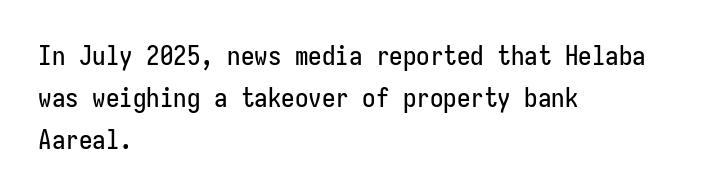
Q: Is the text italic (slanted)? A: No, it is upright.
Q: Is the text underlined? A: No.
Q: How is the paragraph aligned? A: Left-aligned.
Q: Is the spacing between letters normal or unusually wide? A: Normal.
Q: Is the spacing between lines tight, normal or loose? A: Normal.
